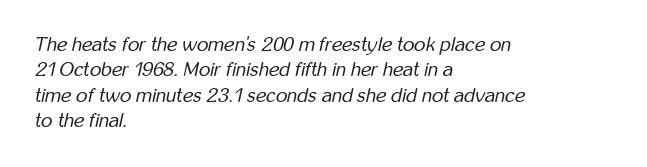
{"italic": "yes", "lean": "right", "slant_degrees": 12, "bold": "no", "underline": "no", "align": "left", "line_spacing": "normal", "line_spacing_ratio": 1.27, "letter_spacing": "normal", "letter_spacing_em": 0.0, "glyph_px": 20}
